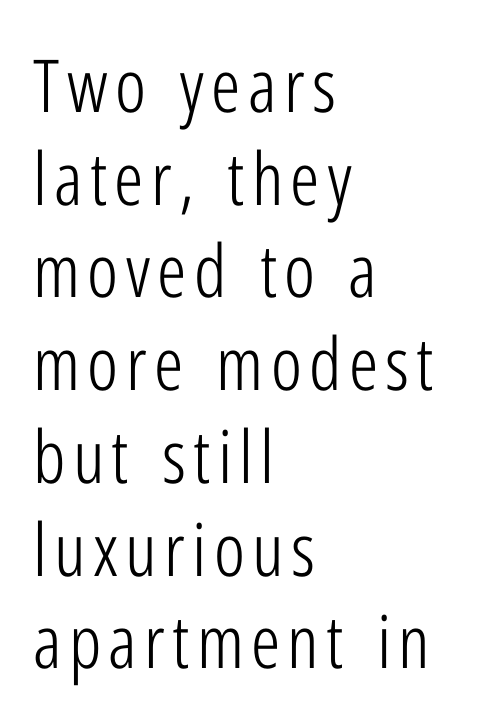
{"serif": "no", "italic": "no", "bold": "no", "weight": "light", "width": "condensed", "stroke_contrast": "low", "x_height": "medium", "monospaced": "no", "underline": "no", "align": "left", "line_spacing": "normal", "line_spacing_ratio": 1.27, "glyph_px": 73}
